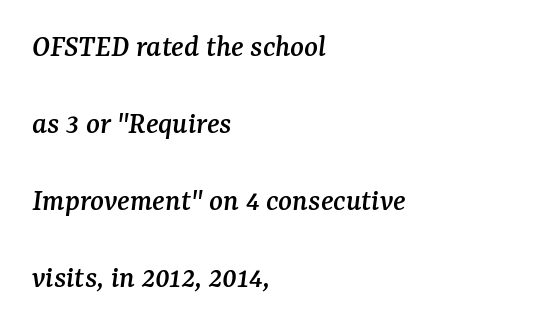
These lines stack with their left ends in a neat column. The space beneath each line is pristine and unruled. You could not count columns in this text — the font is proportionally spaced. If you measured baseline to baseline, you'd find a long distance.
